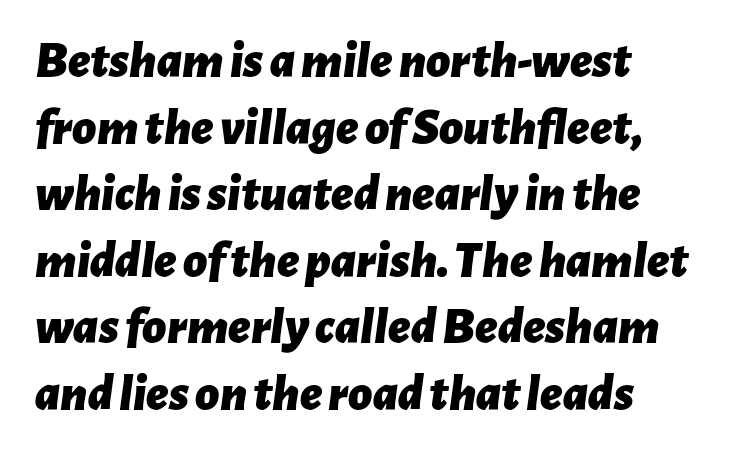
{"italic": "yes", "lean": "right", "slant_degrees": 7, "bold": "yes", "weight": "bold", "width": "normal", "stroke_contrast": "low", "x_height": "medium", "monospaced": "no", "underline": "no", "align": "left", "line_spacing": "normal", "line_spacing_ratio": 1.28, "letter_spacing": "normal", "letter_spacing_em": 0.0, "glyph_px": 52}
